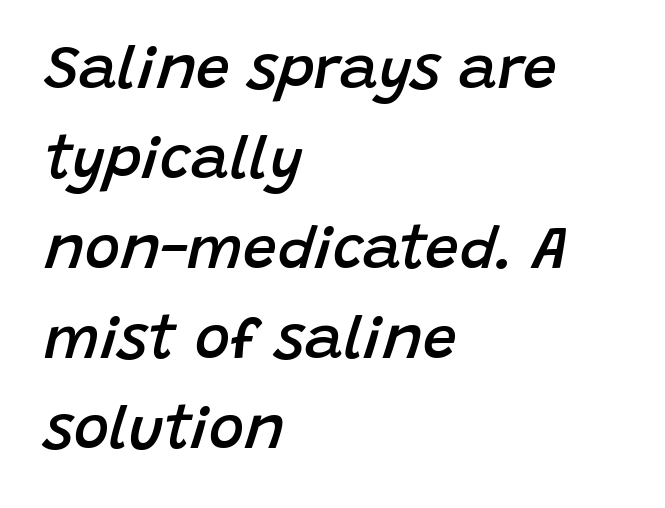
{"italic": "yes", "lean": "right", "slant_degrees": 15, "bold": "semi", "weight": "semibold", "width": "normal", "stroke_contrast": "low", "x_height": "large", "monospaced": "no", "underline": "no", "align": "left", "line_spacing": "normal", "line_spacing_ratio": 1.5, "letter_spacing": "normal", "letter_spacing_em": 0.0, "glyph_px": 60}
